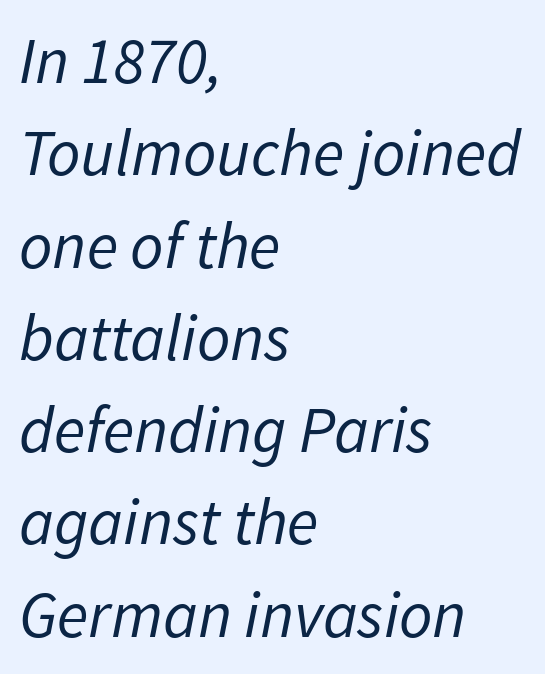
{"italic": "yes", "lean": "right", "slant_degrees": 11, "bold": "no", "weight": "regular", "width": "normal", "stroke_contrast": "low", "x_height": "medium", "monospaced": "no", "underline": "no", "align": "left", "line_spacing": "normal", "line_spacing_ratio": 1.42, "letter_spacing": "normal", "letter_spacing_em": 0.0, "glyph_px": 65}
